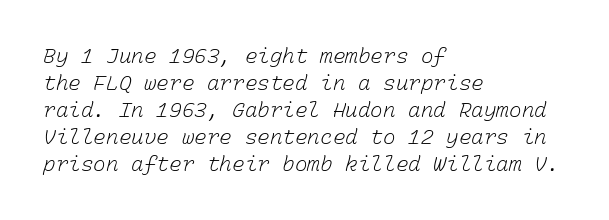
The image shows 21 px text type; set left-aligned, normal line spacing (1.28x), normal letter spacing, not underlined.
